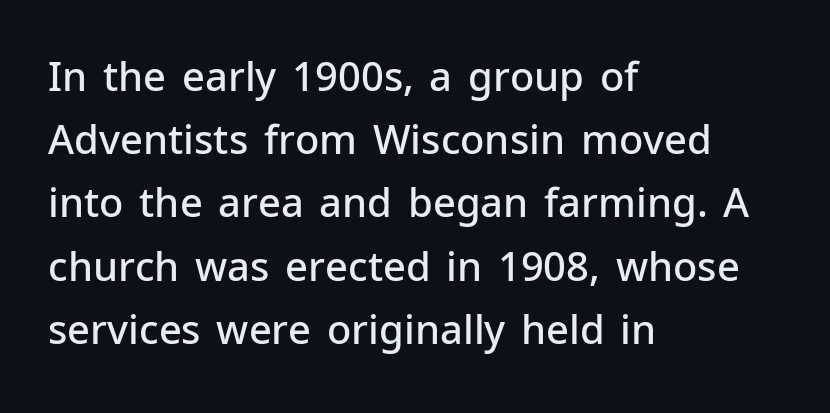
Alignment: flush left. Has an underline been added? It has not. The letterforms sit shoulder to shoulder at normal distance. Spacing verdict: proportional, widths tailored to each character. Reading down the column, the eye jumps a familiar distance to each next line. The type sits square on the baseline with zero lean.
